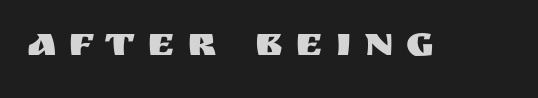
Q: Is the text italic (slanted)? A: No, it is upright.
Q: Is the typeface a serif or a sans-serif typeface? A: Sans-serif.
Q: Is the text underlined? A: No.
Q: Is the spacing between letters normal or unusually wide? A: Unusually wide.
Q: Width (condensed, normal, or wide)? A: Normal.
Q: Stroke contrast? A: Medium.
Q: x-height? A: Large.
Q: Monospaced? A: No.
